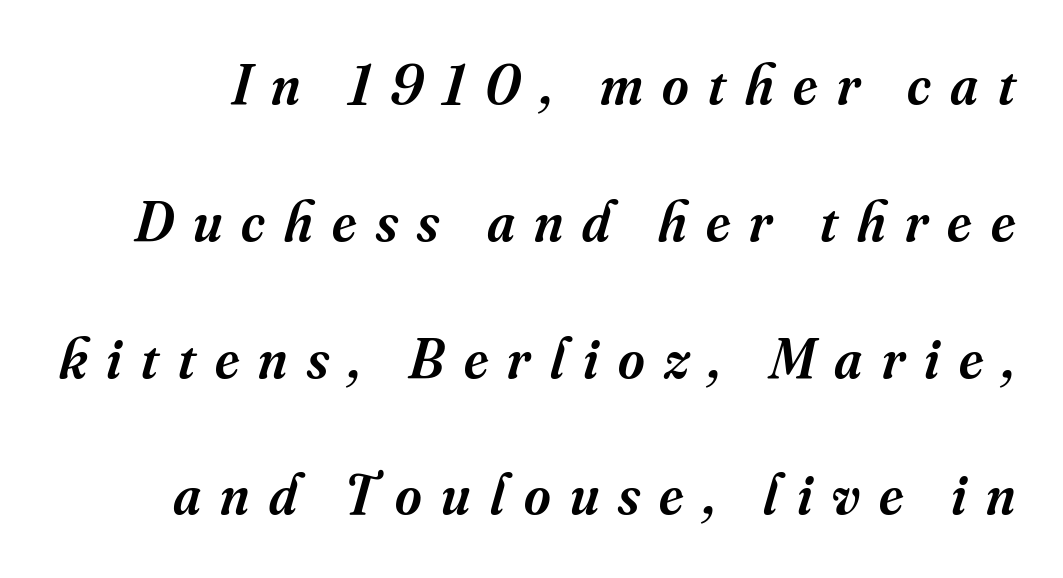
Lines of text with bare space underneath. You could fit nearly another row in the gap between these rows. The face used here is proportionally spaced, like ordinary book or web type. Inter-character spacing is expanded well beyond the font's built-in metrics. Emphasis by weight is partial: semibold. A typesetter would label this face a serif.
